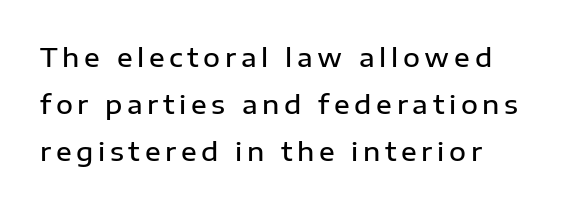
Ordinary non-slanted type is in use. How heavy is the stroke? Medium-heavy — a semibold, shy of bold. The text block is weighted toward the left margin, trailing off unevenly rightward. Unmarked baselines from the first word to the last.
